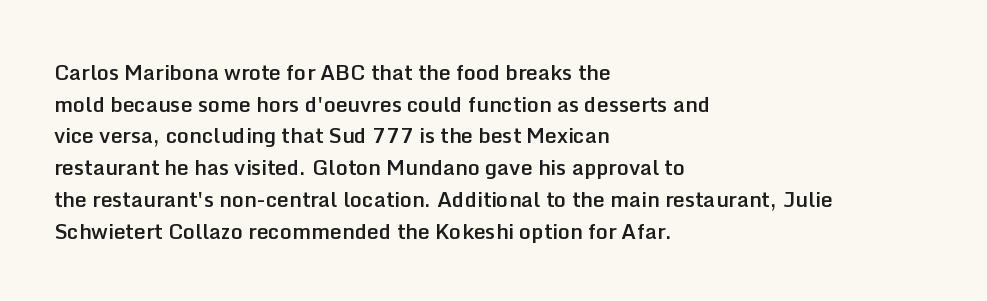
Q: Is the text bold? A: Semi-bold.
Q: Is the text italic (slanted)? A: No, it is upright.
Q: Is the text underlined? A: No.
Q: How is the paragraph aligned? A: Left-aligned.
Q: Is the spacing between letters normal or unusually wide? A: Normal.
Q: Is the spacing between lines tight, normal or loose? A: Normal.
